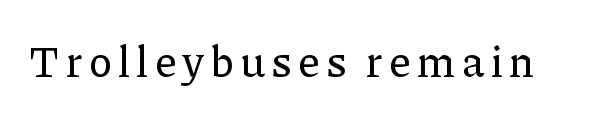
A bare baseline throughout the passage. Tall strokes in this sample are plumb rather than angled. Are there feet on the stems? There are — it's a serif. This sample has the flowing, uneven cadence of proportional lettering.
